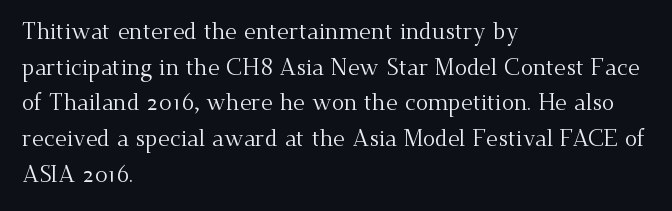
The image shows 23 px text type, upright; set left-aligned, normal line spacing (1.55x), normal letter spacing, not underlined.
